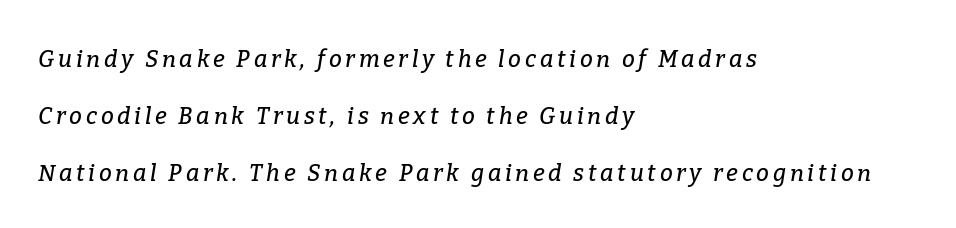
The image shows 23 px text type, italic (leaning right); set left-aligned, loose line spacing (2.47x), not underlined.
